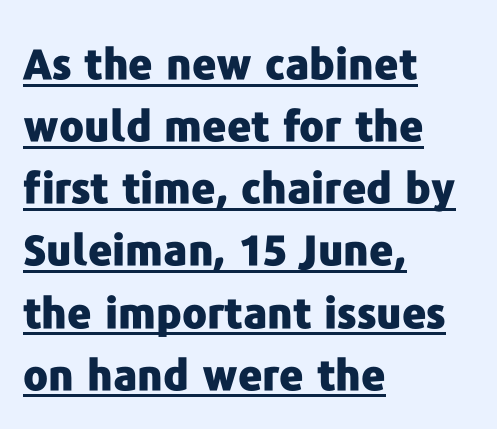
The image shows 42 px heavy sans-serif type, upright; set left-aligned, normal line spacing (1.48x), normal letter spacing, underlined; low stroke contrast and a medium x-height.
